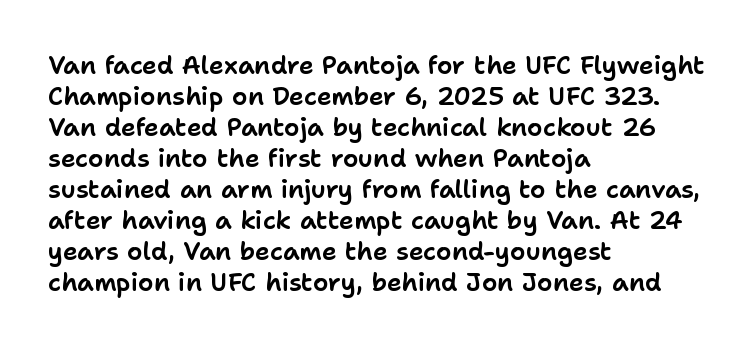
Clear beneath every line of the passage. Is the block centered? No — it sits flush against the left margin. Observe the ordinary spacing: letters are neighbours, not strangers. The letters stand upright; this is a roman face.
